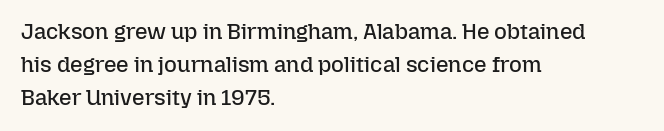
{"italic": "no", "bold": "no", "underline": "no", "align": "left", "line_spacing": "normal", "line_spacing_ratio": 1.5, "letter_spacing": "normal", "letter_spacing_em": 0.0, "glyph_px": 22}
